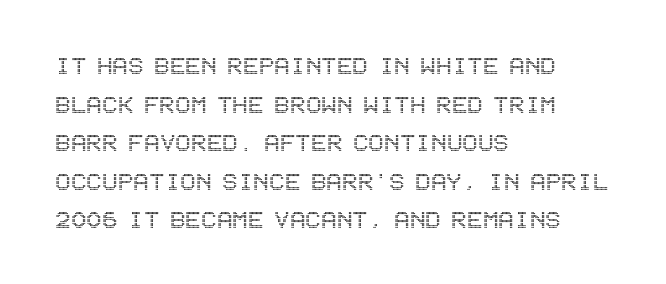
Q: Is the text italic (slanted)? A: No, it is upright.
Q: Is the text underlined? A: No.
Q: How is the paragraph aligned? A: Left-aligned.
Q: Is the spacing between letters normal or unusually wide? A: Normal.
Q: Is the spacing between lines tight, normal or loose? A: Normal.
Q: Width (condensed, normal, or wide)? A: Condensed.
Q: x-height? A: Large.
